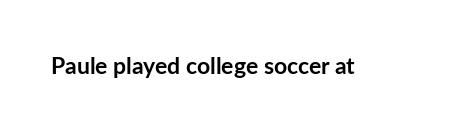
{"italic": "no", "bold": "yes", "underline": "no", "letter_spacing": "normal", "letter_spacing_em": 0.0, "glyph_px": 23}
